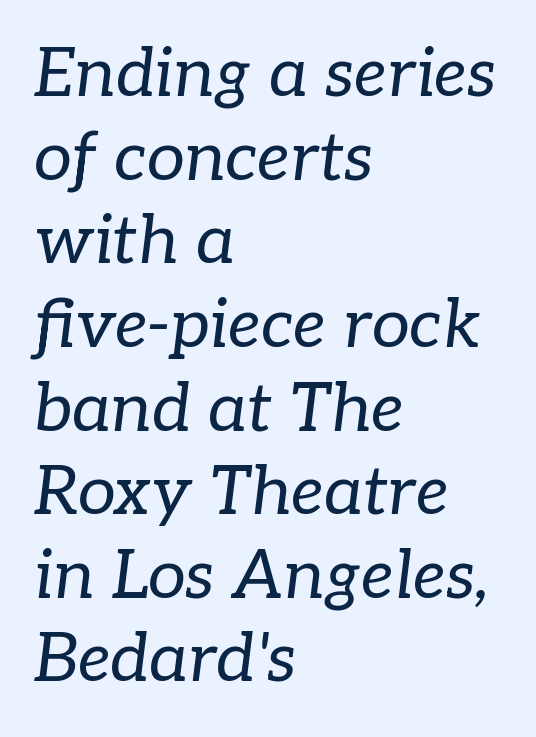
{"serif": "yes", "italic": "yes", "lean": "right", "slant_degrees": 7, "bold": "no", "weight": "regular", "width": "normal", "stroke_contrast": "low", "x_height": "medium", "monospaced": "no", "underline": "no", "align": "left", "line_spacing_ratio": 1.23, "letter_spacing": "normal", "letter_spacing_em": 0.0, "glyph_px": 68}
